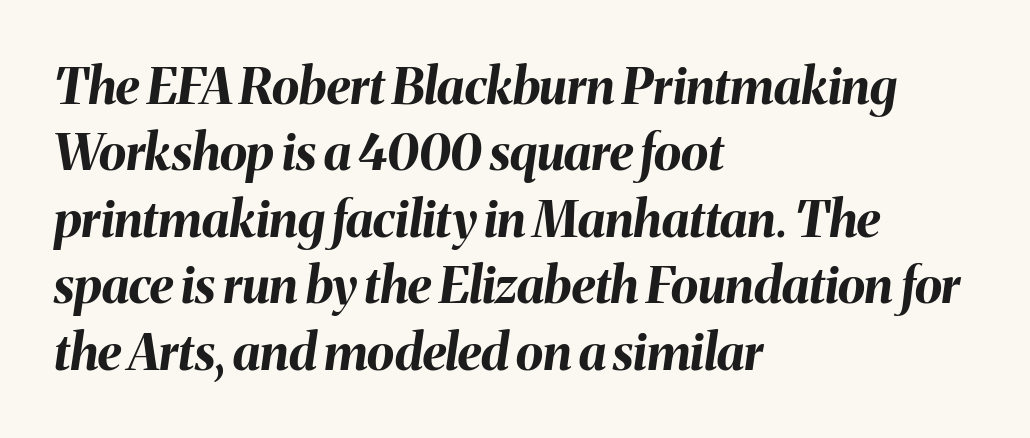
Leftover space on each line is placed entirely after the last word. The specimen reads as italic at a glance. Regular leading. The letters are bold, with thick, heavy strokes.
